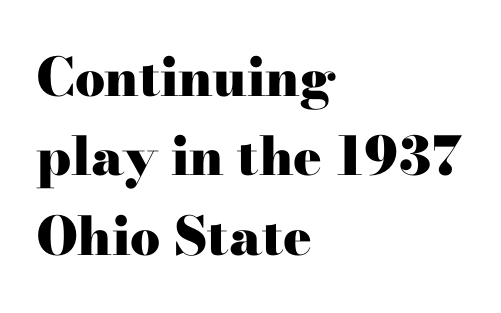
{"serif": "yes", "italic": "no", "bold": "yes", "weight": "heavy", "width": "wide", "stroke_contrast": "high", "x_height": "small", "monospaced": "no", "underline": "no", "align": "left", "line_spacing": "normal", "line_spacing_ratio": 1.5, "letter_spacing": "normal", "letter_spacing_em": 0.0, "glyph_px": 53}
